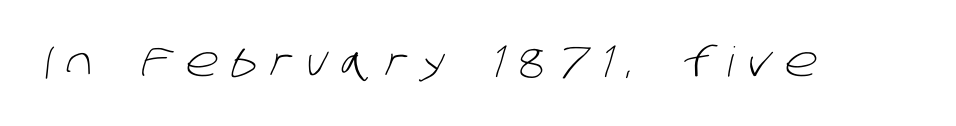
{"serif": "no", "bold": "no", "weight": "light", "width": "normal", "stroke_contrast": "low", "x_height": "large", "monospaced": "no", "underline": "no", "letter_spacing": "wide", "letter_spacing_em": 0.33, "glyph_px": 41}
